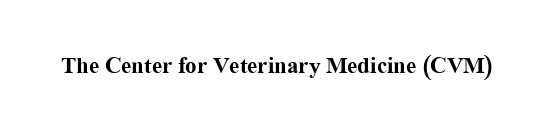
Notice how thick the strokes are: this is what a full bold looks like. In terms of letterspacing, this is plain default setting. The specimen omits any rule beneath the text block's lines. The lettering stays uniformly vertical, giving the passage a roman look.
